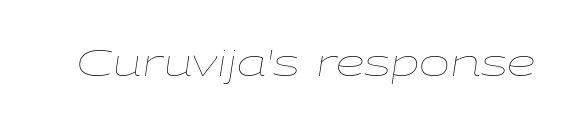
The image shows 37 px thin, wide type, italic (leaning right); set normal letter spacing, not underlined; low stroke contrast and a medium x-height.
